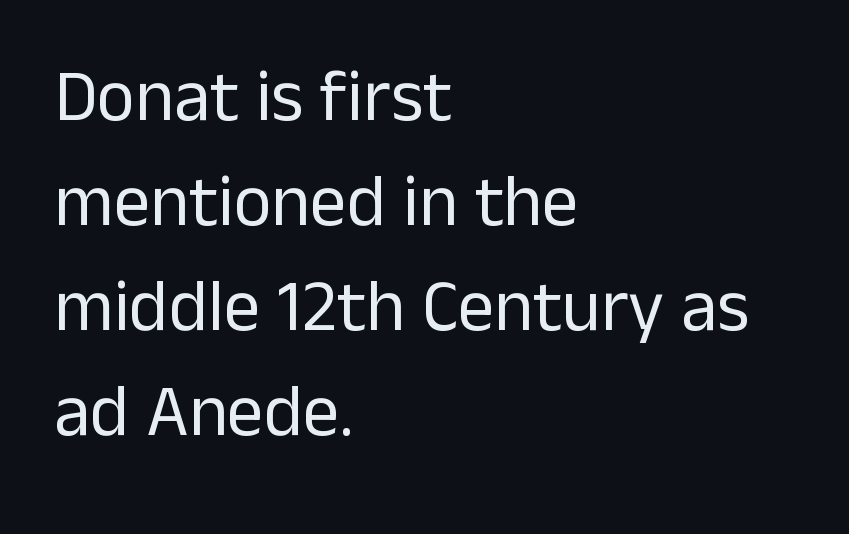
Compared with typical paragraphs, the rows here are spaced about the same. Visually the block forms a straight wall on the left and a jagged coastline on the right. Heft: none added — not bold. A roman cut, with each character standing at attention. The passage shown is not underscored anywhere.
